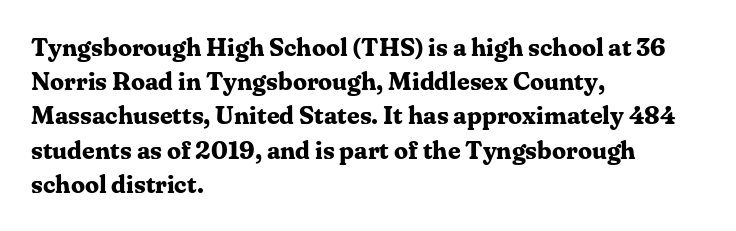
The lines in this sample share a left origin and differ only in where they stop. Summary of vertical rhythm: regular, with standard interline spacing. Italic: no, the glyphs are upright roman. The letterforms sit shoulder to shoulder at normal distance. Set as a true bold cut, around the 700 mark. The baseline area is clear.
